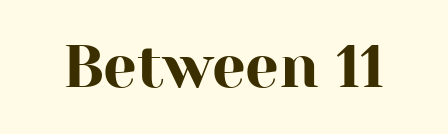
The image shows 60 px serif type, upright; set normal letter spacing, not underlined; high stroke contrast and a medium x-height.
